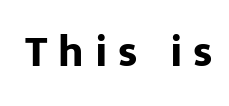
The image shows 44 px bold sans-serif type, upright; set unusually wide letter spacing (+0.25 em), not underlined; low stroke contrast and a medium x-height.
